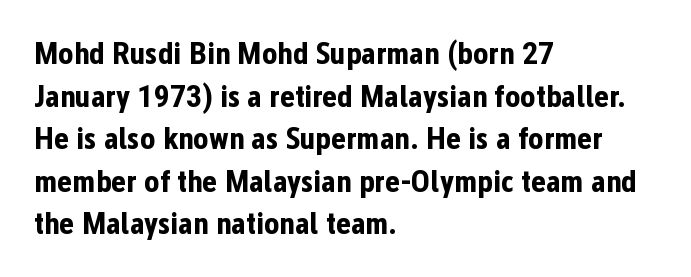
Q: Is the text bold? A: Yes.
Q: Is the text italic (slanted)? A: No, it is upright.
Q: Is the typeface a serif or a sans-serif typeface? A: Sans-serif.
Q: Is the text underlined? A: No.
Q: How is the paragraph aligned? A: Left-aligned.
Q: Is the spacing between letters normal or unusually wide? A: Normal.
Q: Is the spacing between lines tight, normal or loose? A: Normal.
Q: Width (condensed, normal, or wide)? A: Condensed.
Q: Stroke contrast? A: Low.
Q: x-height? A: Medium.
Q: Monospaced? A: No.
